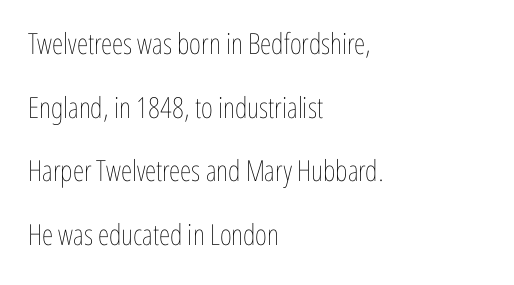
The strip under each line holds only bare page. The font is comparable to plain body text, perhaps lighter. You could not count columns in this text — the font is proportionally spaced. One glance says open: line gaps are wider than usual. The ragged edge is on the right, which tells us the setting is flush left. Between one letter and the next there's only the usual sliver of space.
